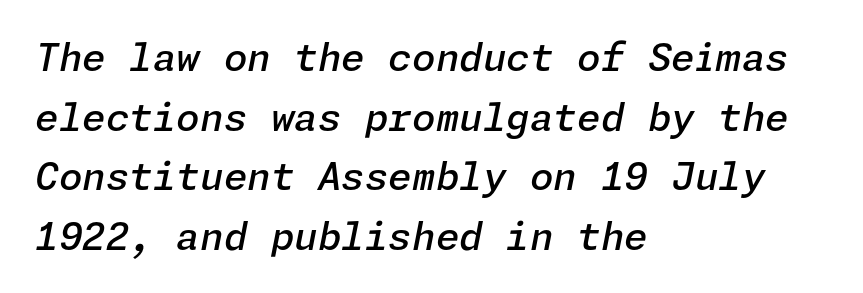
{"italic": "yes", "lean": "right", "slant_degrees": 11, "bold": "semi", "weight": "semibold", "width": "normal", "stroke_contrast": "low", "x_height": "medium", "underline": "no", "align": "left", "line_spacing": "normal", "line_spacing_ratio": 1.57, "letter_spacing": "normal", "letter_spacing_em": 0.0, "glyph_px": 38}
